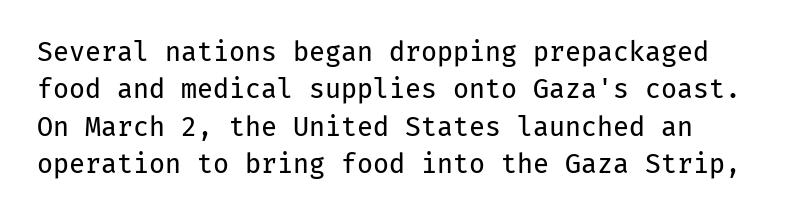
The type sits square on the baseline with zero lean. These glyphs show unthickened strokes, regular width or finer. Has an underline been added? It has not. Whoever set this chose a conventional vertical rhythm. Observe the ordinary spacing: letters are neighbours, not strangers.
